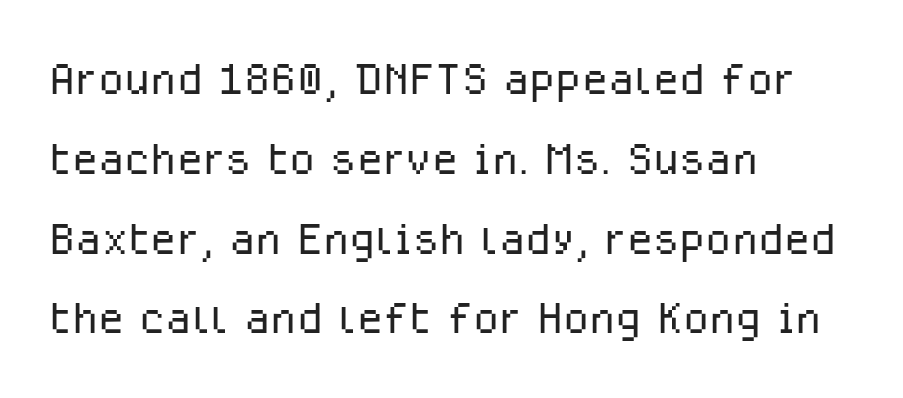
Q: Is the text bold? A: No.
Q: Is the text italic (slanted)? A: No, it is upright.
Q: Is the typeface a serif or a sans-serif typeface? A: Sans-serif.
Q: Is the text underlined? A: No.
Q: How is the paragraph aligned? A: Left-aligned.
Q: Is the spacing between letters normal or unusually wide? A: Normal.
Q: Is the spacing between lines tight, normal or loose? A: Normal.
Q: Width (condensed, normal, or wide)? A: Normal.
Q: Stroke contrast? A: Low.
Q: x-height? A: Medium.
Q: Monospaced? A: No.
